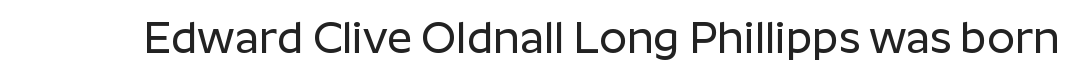
The image shows 44 px sans-serif type, upright; set normal letter spacing, not underlined; low stroke contrast and a medium x-height.
